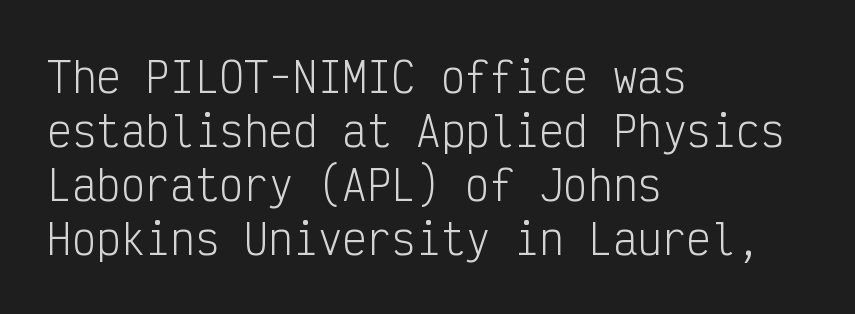
Normally led — the rows are evenly, conventionally spaced. Counters stay open thanks to moderate or lighter strokes. A typesetter would label this face a sans. The horizontal fit of the characters is conventional and even. Clear beneath every line of the passage.
